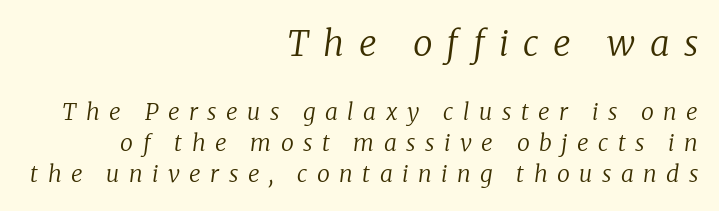
{"serif": "yes", "italic": "yes", "lean": "right", "slant_degrees": 8, "bold": "no", "weight": "regular", "width": "normal", "stroke_contrast": "low", "x_height": "medium", "monospaced": "no", "underline": "no", "align": "right", "line_spacing": "normal", "line_spacing_ratio": 1.36, "letter_spacing": "wide", "letter_spacing_em": 0.41, "larger_block": "first", "size_ratio": 1.52, "glyph_px": 35}
